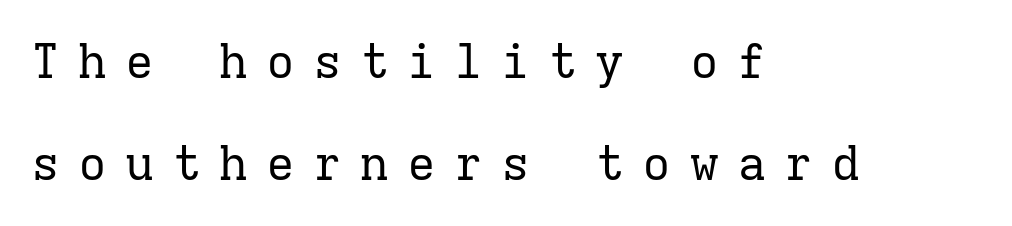
Q: Is the text bold? A: No.
Q: Is the text italic (slanted)? A: No, it is upright.
Q: Is the typeface a serif or a sans-serif typeface? A: Serif.
Q: Is the text underlined? A: No.
Q: How is the paragraph aligned? A: Left-aligned.
Q: Is the spacing between letters normal or unusually wide? A: Unusually wide.
Q: Is the spacing between lines tight, normal or loose? A: Loose.
Q: Width (condensed, normal, or wide)? A: Normal.
Q: Stroke contrast? A: Low.
Q: x-height? A: Medium.
Q: Monospaced? A: Yes.
